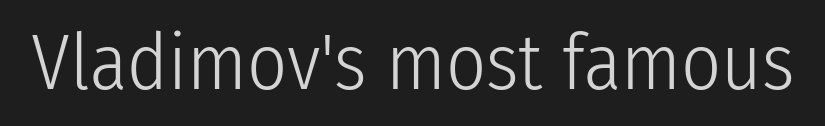
The image shows 78 px light, condensed sans-serif type, upright; set normal letter spacing, not underlined; low stroke contrast and a medium x-height.
